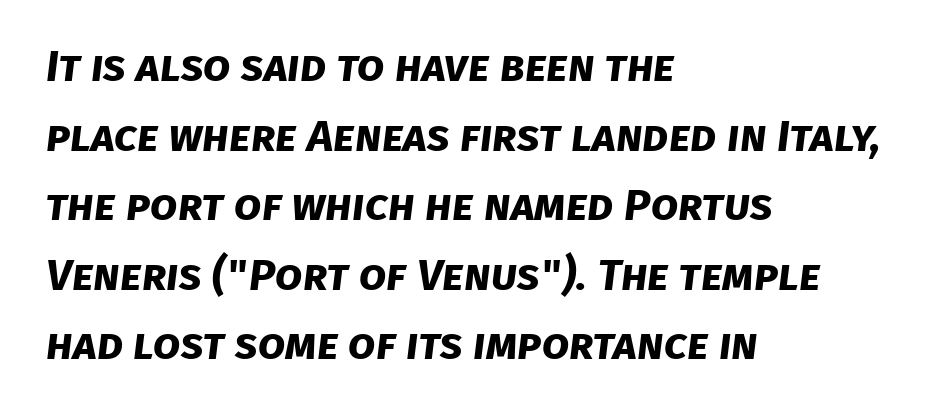
{"serif": "no", "bold": "yes", "weight": "bold", "width": "normal", "stroke_contrast": "low", "x_height": "large", "monospaced": "no", "underline": "no", "align": "left", "line_spacing": "normal", "line_spacing_ratio": 1.58, "letter_spacing": "normal", "letter_spacing_em": 0.0, "glyph_px": 44}
